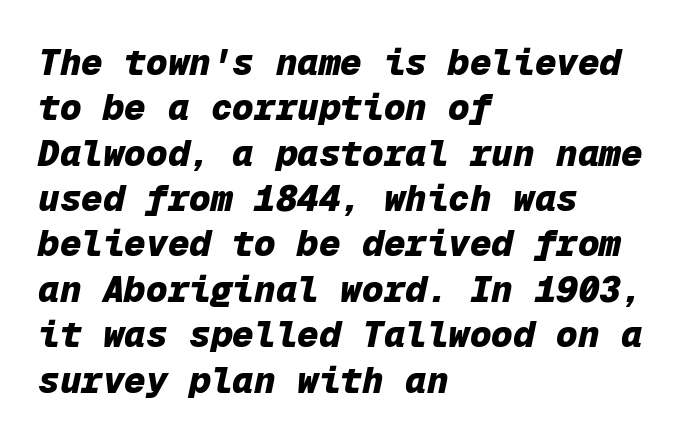
The image shows 36 px heavy type, italic (leaning right), monospaced; set left-aligned, normal line spacing (1.26x), normal letter spacing, not underlined; low stroke contrast and a medium x-height.
